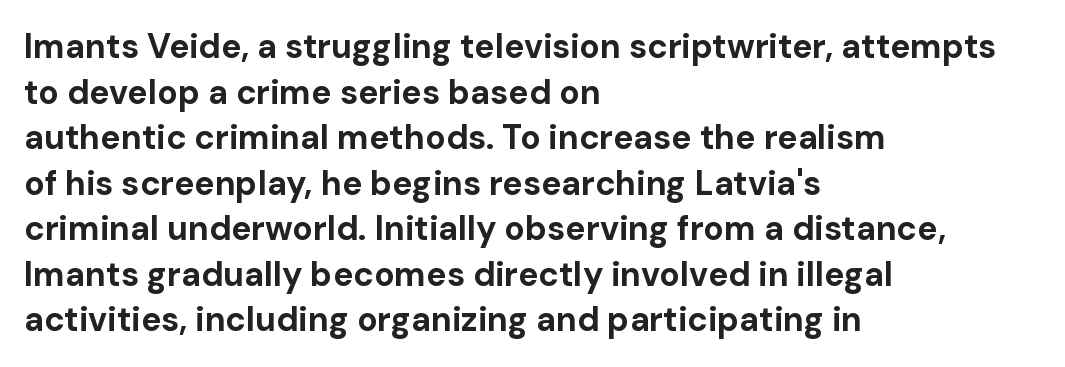
The image shows 34 px bold sans-serif type, upright; set left-aligned, normal line spacing (1.34x), normal letter spacing, not underlined; low stroke contrast and a medium x-height.
